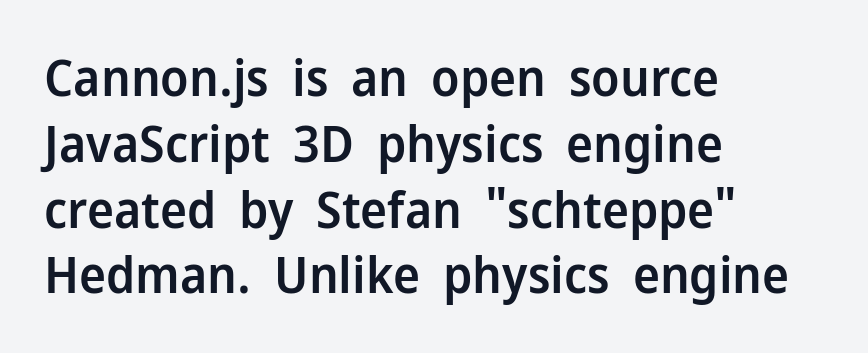
A student would call this left alignment; a typographer would say flush left, rag right. A roman cut, with each character standing at attention. This rendering features lettering with no underline. Proportional: the letters do not fall into vertical columns.
